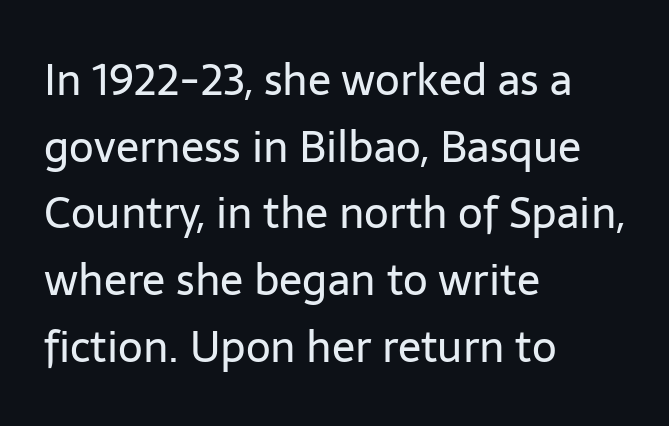
Q: Is the text bold? A: No.
Q: Is the text italic (slanted)? A: No, it is upright.
Q: Is the typeface a serif or a sans-serif typeface? A: Sans-serif.
Q: Is the text underlined? A: No.
Q: How is the paragraph aligned? A: Left-aligned.
Q: Is the spacing between letters normal or unusually wide? A: Normal.
Q: Is the spacing between lines tight, normal or loose? A: Normal.
Q: Width (condensed, normal, or wide)? A: Normal.
Q: Stroke contrast? A: Low.
Q: x-height? A: Medium.
Q: Monospaced? A: No.
